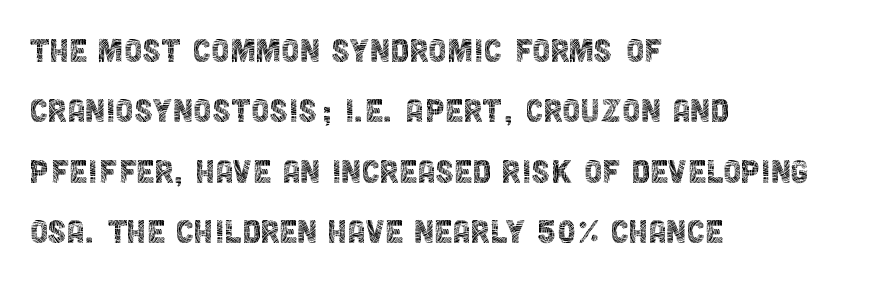
Does extra space separate the letters? No, they use regular spacing. This block has exactly the height ordinary leading produces. The gap between lines stays unmarked. Ordinary non-slanted type is in use. This is not heavy type; no bold has been used.
